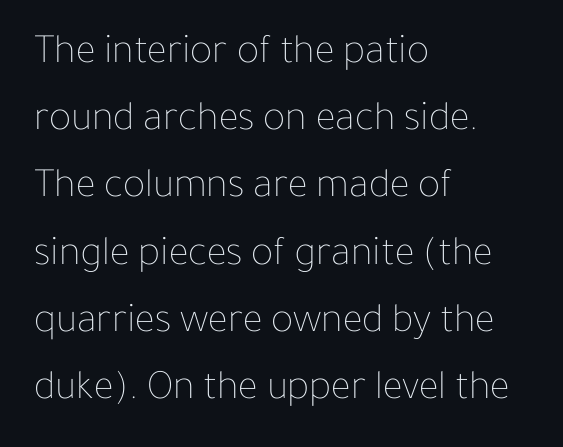
The image shows 42 px thin type, upright; set left-aligned, normal line spacing (1.6x), normal letter spacing, not underlined; low stroke contrast and a medium x-height.
